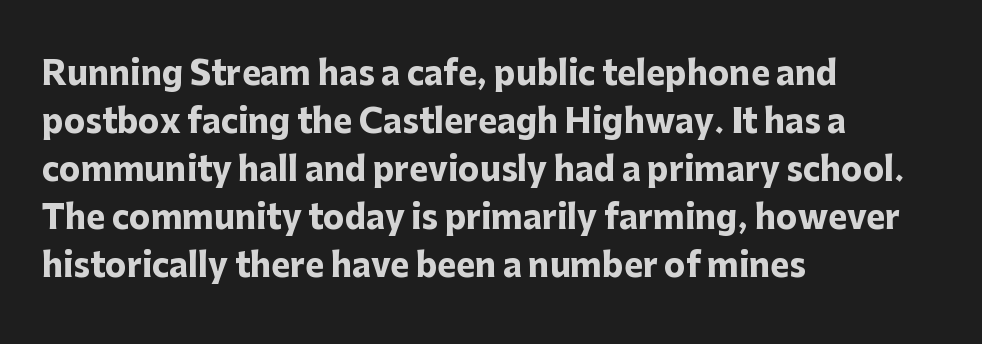
These lines are rendered in a variable-pitch font. These lines stack with their left ends in a neat column. The letters are bold, with thick, heavy strokes. The letters stand upright; this is a roman face. Type without underlining. Honestly, the row spacing looks completely unremarkable.
